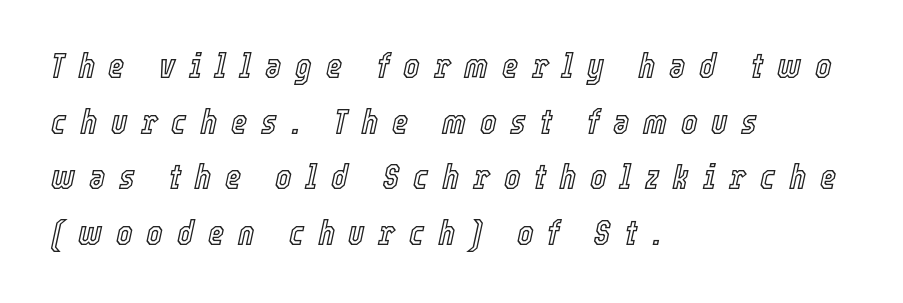
Q: Is the text italic (slanted)? A: Yes, it leans right by about 12 degrees.
Q: Is the text underlined? A: No.
Q: How is the paragraph aligned? A: Left-aligned.
Q: Is the spacing between letters normal or unusually wide? A: Unusually wide.
Q: Is the spacing between lines tight, normal or loose? A: Normal.
Q: Width (condensed, normal, or wide)? A: Condensed.
Q: x-height? A: Medium.
Q: Monospaced? A: No.
